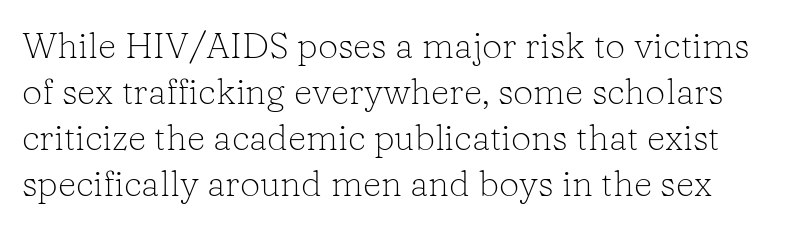
The image shows 36 px light serif type, upright; set normal line spacing (1.28x), normal letter spacing, not underlined; low stroke contrast and a medium x-height.
